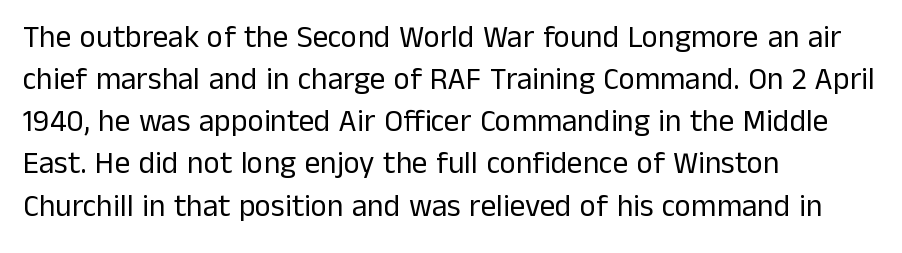
{"serif": "no", "italic": "no", "bold": "no", "weight": "regular", "width": "normal", "stroke_contrast": "low", "x_height": "medium", "monospaced": "no", "underline": "no", "align": "left", "line_spacing": "normal", "line_spacing_ratio": 1.36, "letter_spacing": "normal", "letter_spacing_em": 0.0, "glyph_px": 31}
